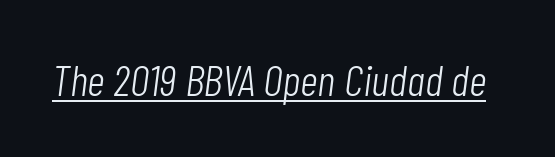
{"italic": "yes", "lean": "right", "slant_degrees": 7, "bold": "no", "weight": "light", "width": "condensed", "stroke_contrast": "low", "x_height": "medium", "monospaced": "no", "underline": "yes", "letter_spacing": "normal", "letter_spacing_em": 0.0, "glyph_px": 44}
